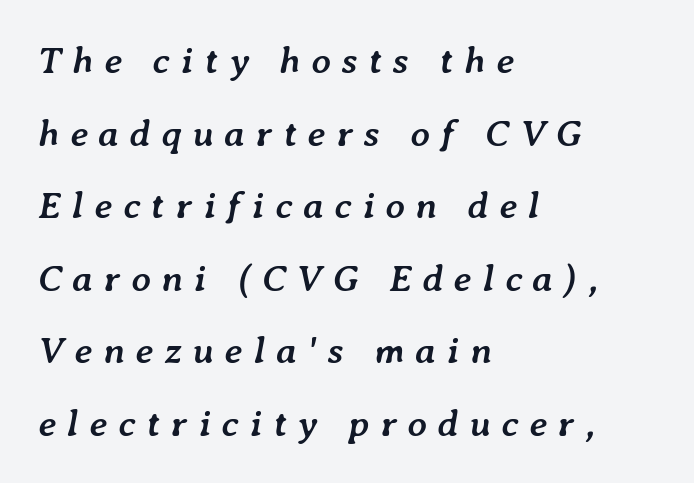
Rule under the text: the space is simply empty. Inter-character spacing is expanded well beyond the font's built-in metrics. Varying glyph widths throughout — classic text-font behaviour. Each glyph is drawn with heavy, bold strokes. Observe the lean: these are italic letterforms.
